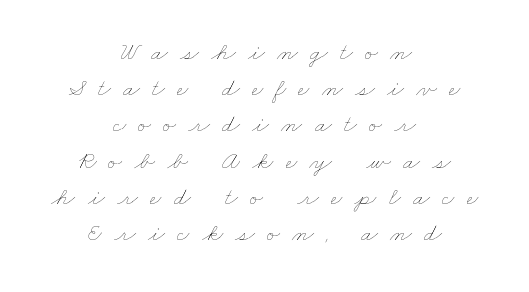
The image shows 25 px text type; set centered, normal line spacing (1.45x), unusually wide letter spacing (+0.48 em), not underlined.
